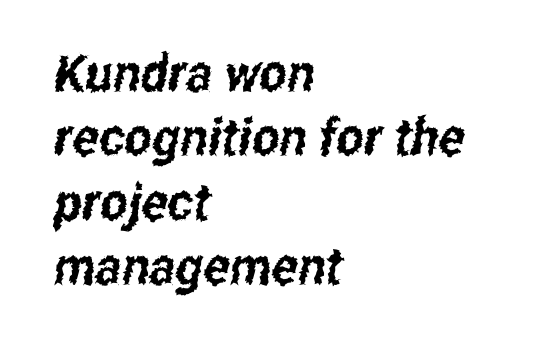
The image shows 52 px condensed sans-serif type; set left-aligned, line spacing 1.24x, normal letter spacing, not underlined; low stroke contrast and a medium x-height.
